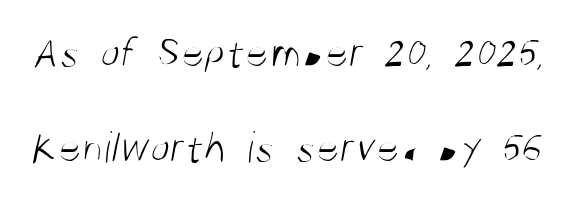
The image shows 45 px light, condensed sans-serif type; set loose line spacing (2.11x), normal letter spacing, not underlined; medium stroke contrast and a large x-height.
